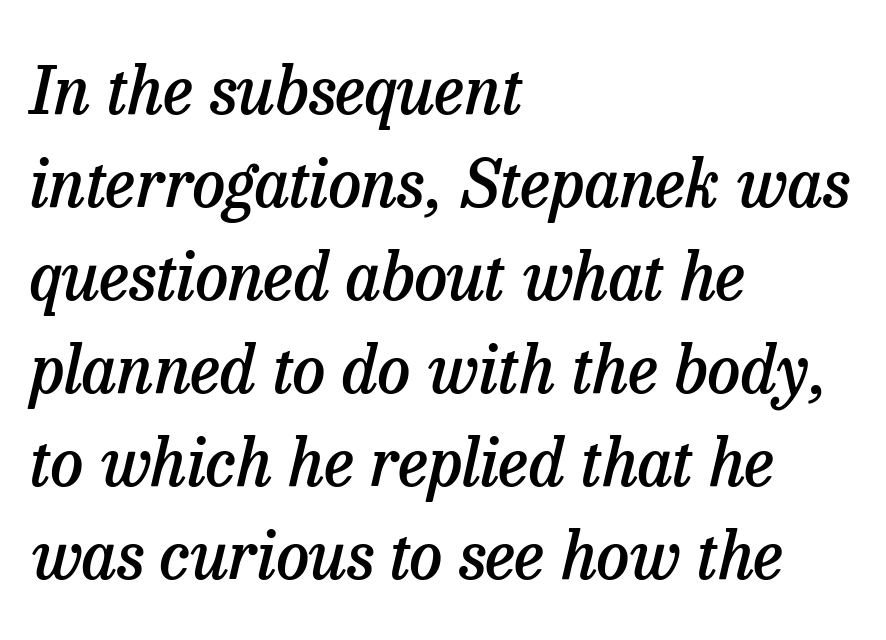
Underline: absent. The passage shown stacks its lines at a standard gap. The type family on display is of the serif kind. The strokes are fattened partway — semibold, not bold. The font's italic variant was chosen for this text.
